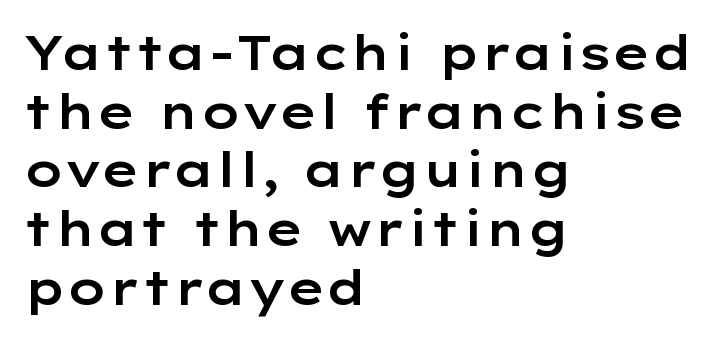
The image shows 47 px wide sans-serif type, upright; set left-aligned, normal line spacing (1.25x), normal letter spacing, not underlined; low stroke contrast and a medium x-height.
